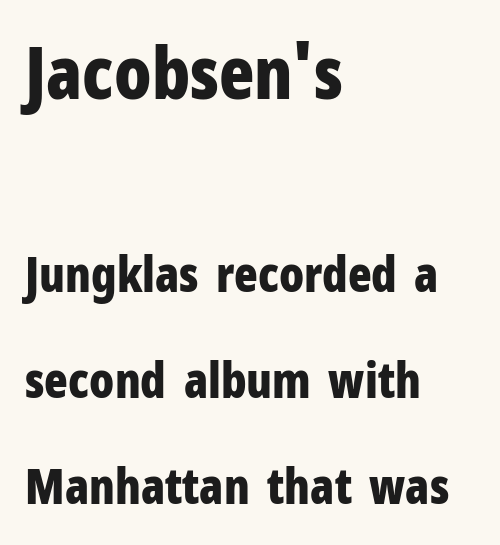
Q: Is the text bold? A: Yes.
Q: Is the text italic (slanted)? A: No, it is upright.
Q: Is the typeface a serif or a sans-serif typeface? A: Sans-serif.
Q: Is the text underlined? A: No.
Q: How is the paragraph aligned? A: Left-aligned.
Q: Is the spacing between letters normal or unusually wide? A: Normal.
Q: Is the spacing between lines tight, normal or loose? A: Loose.
Q: Which block of text is set in a larger size, the first (top) or the second (bottom)? A: The first (top) one.
Q: Width (condensed, normal, or wide)? A: Condensed.
Q: Stroke contrast? A: Low.
Q: x-height? A: Medium.
Q: Monospaced? A: No.
